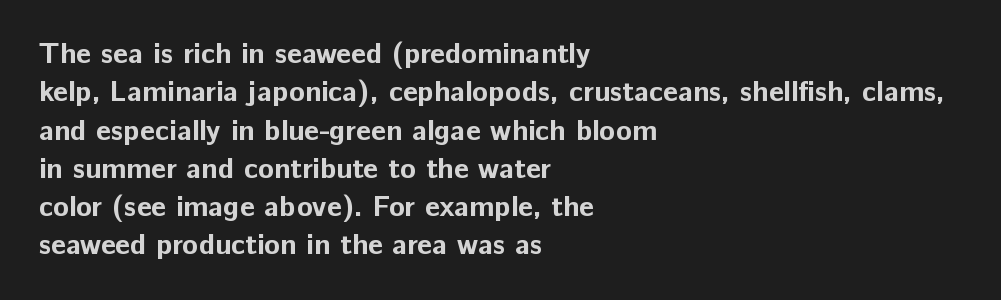
Words appear dense and cohesive because spacing is normal. I'd describe the lettering as bold — thick and assertive. Interline gaps are of average width in this sample. Each letter keeps its own natural width here, so spacing adapts to shape. This sample uses an upright cut, with every glyph sitting square on the baseline. Grotesque or geometric, the face here clearly has no serifs.
